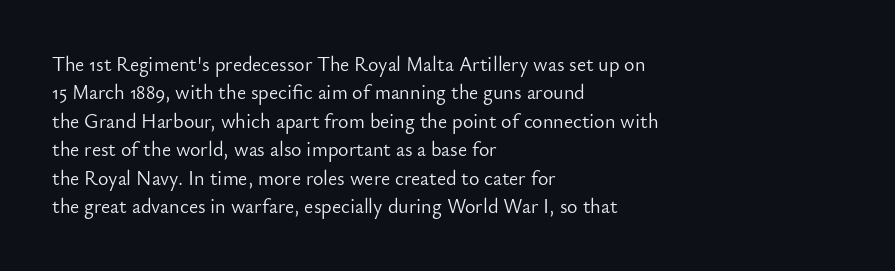
The image shows 20 px text type, upright; set left-aligned, normal line spacing (1.42x), normal letter spacing, not underlined.
